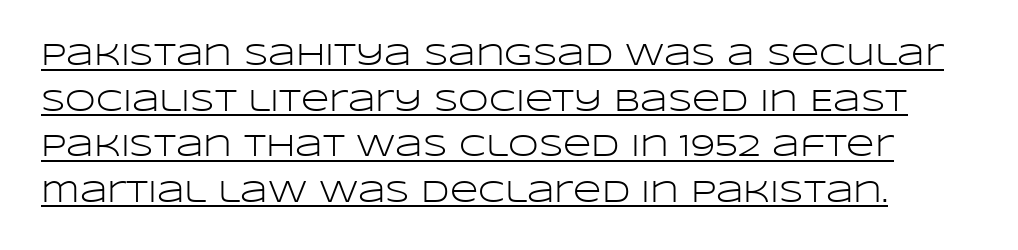
Q: Is the text bold? A: No.
Q: Is the text italic (slanted)? A: No, it is upright.
Q: Is the typeface a serif or a sans-serif typeface? A: Sans-serif.
Q: Is the text underlined? A: Yes.
Q: Is the spacing between letters normal or unusually wide? A: Normal.
Q: Is the spacing between lines tight, normal or loose? A: Normal.
Q: Width (condensed, normal, or wide)? A: Wide.
Q: Stroke contrast? A: Low.
Q: x-height? A: Large.
Q: Monospaced? A: No.
